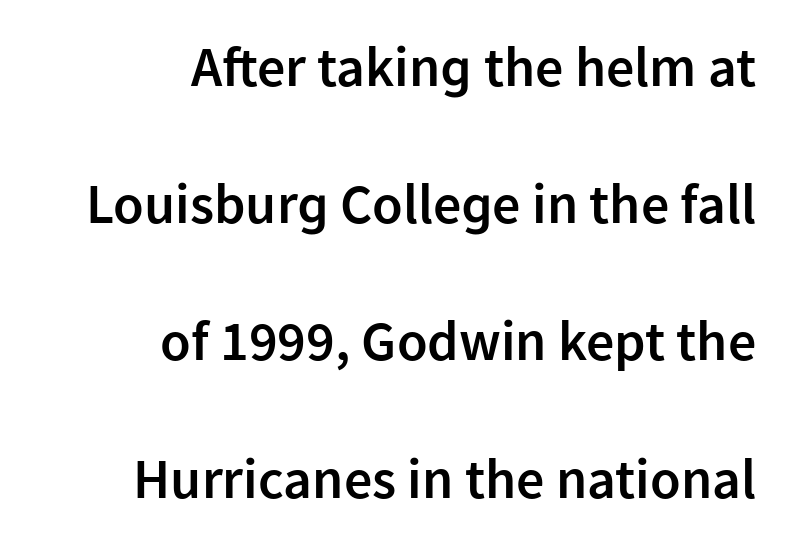
The image shows 56 px semibold sans-serif type, upright; set right-aligned, loose line spacing (2.45x), normal letter spacing, not underlined; low stroke contrast and a medium x-height.
